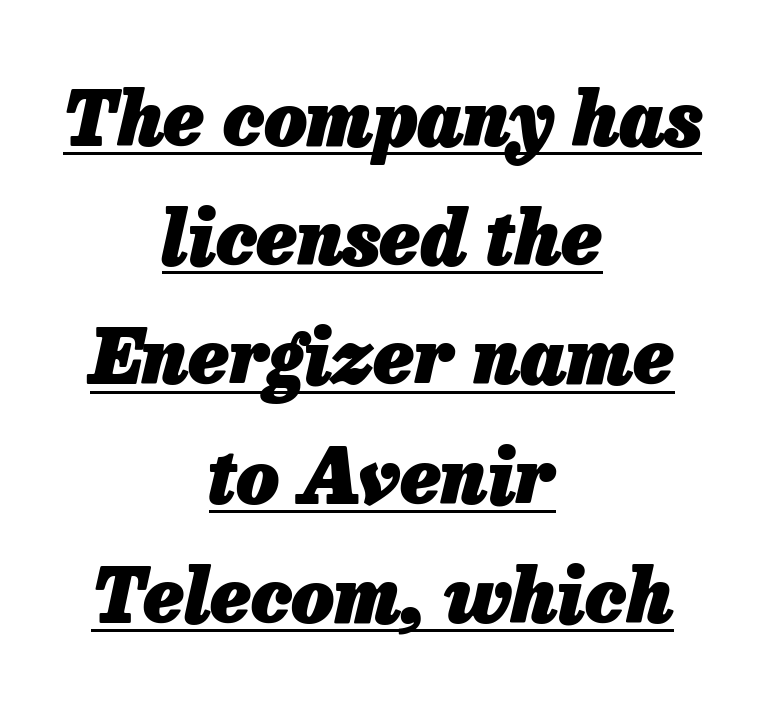
{"italic": "yes", "lean": "right", "slant_degrees": 13, "bold": "yes", "weight": "heavy", "width": "normal", "stroke_contrast": "low", "x_height": "medium", "monospaced": "no", "underline": "yes", "align": "center", "line_spacing": "normal", "line_spacing_ratio": 1.59, "letter_spacing": "normal", "letter_spacing_em": 0.0, "glyph_px": 75}
